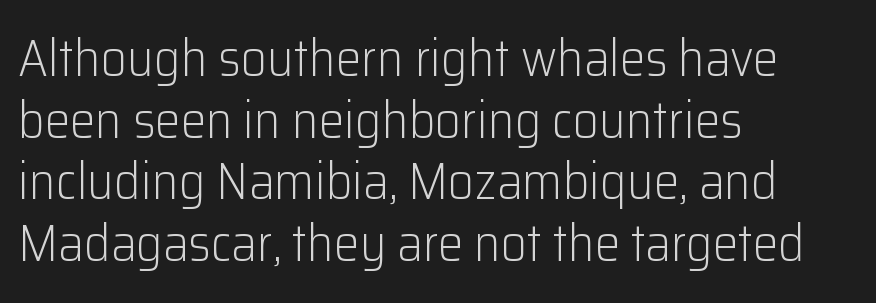
{"serif": "no", "italic": "no", "bold": "no", "weight": "light", "width": "normal", "stroke_contrast": "low", "x_height": "medium", "monospaced": "no", "underline": "no", "align": "left", "line_spacing_ratio": 1.21, "letter_spacing": "normal", "letter_spacing_em": 0.0, "glyph_px": 51}
